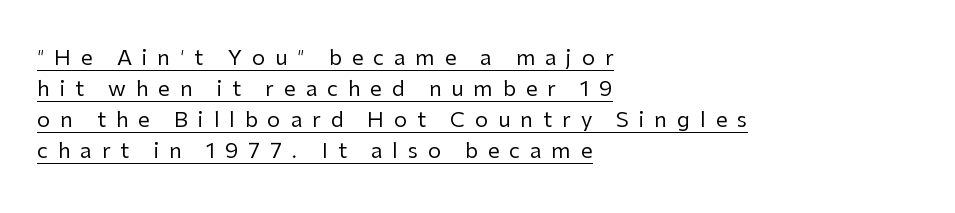
The image shows 21 px text type, upright; set left-aligned, normal line spacing (1.48x), unusually wide letter spacing (+0.47 em), underlined.
